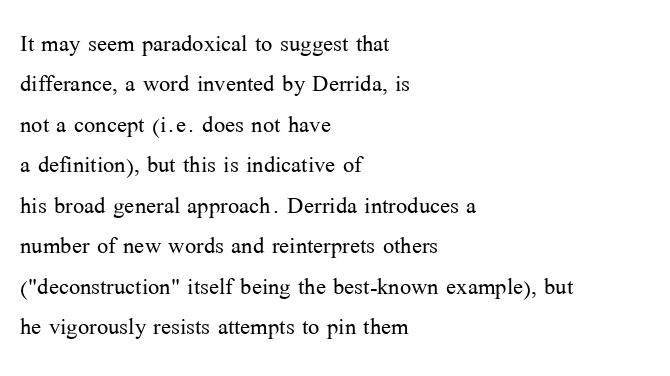
The image shows 30 px light serif type, upright; set left-aligned, normal line spacing (1.35x), normal letter spacing, not underlined; medium stroke contrast and a medium x-height.
